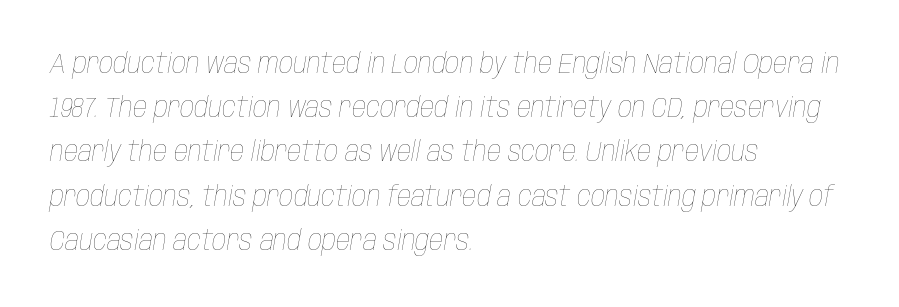
The image shows 28 px thin, condensed type, italic (leaning right); set left-aligned, normal line spacing (1.58x), normal letter spacing, not underlined; low stroke contrast and a large x-height.
